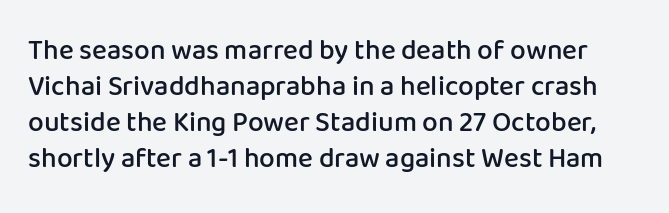
{"serif": "no", "italic": "no", "bold": "semi", "weight": "semibold", "width": "normal", "stroke_contrast": "low", "x_height": "medium", "monospaced": "no", "underline": "no", "line_spacing": "normal", "line_spacing_ratio": 1.29, "letter_spacing": "normal", "letter_spacing_em": 0.0, "glyph_px": 28}
